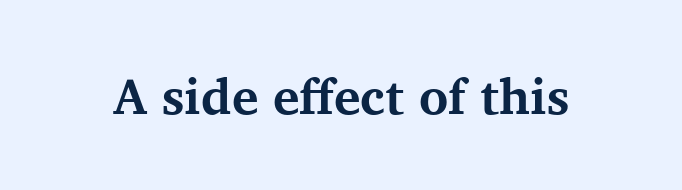
{"serif": "yes", "italic": "no", "bold": "yes", "weight": "bold", "width": "normal", "stroke_contrast": "medium", "x_height": "medium", "monospaced": "no", "underline": "no", "letter_spacing": "normal", "letter_spacing_em": 0.0, "glyph_px": 50}
